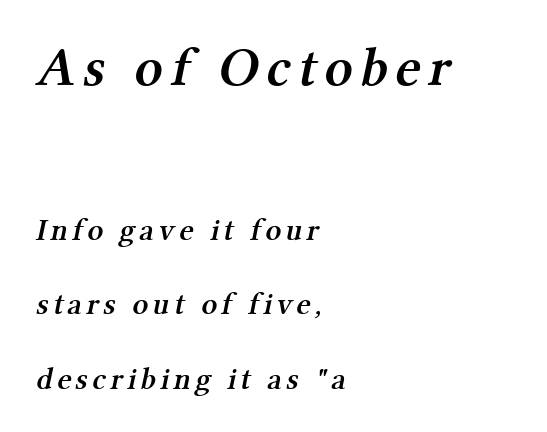
The image shows 55 px semibold serif type; set left-aligned, loose line spacing (2.41x), not underlined; the first (top) block is 1.77x larger; medium stroke contrast and a medium x-height.
